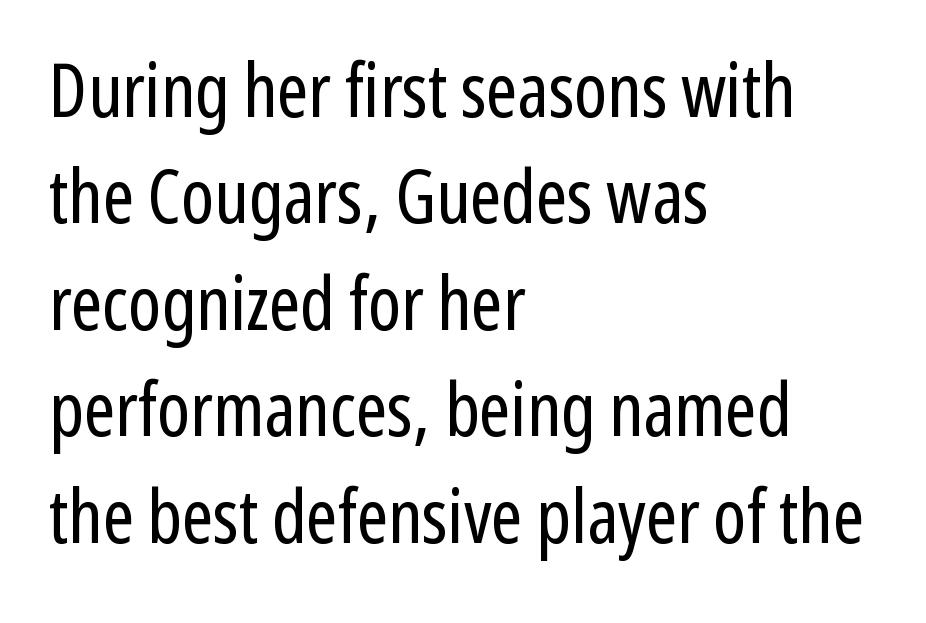
Vertical spacing — default. Grotesque or geometric, the face here clearly has no serifs. The cut favours lightness, reaching ordinary text weight at its darkest. The face used here is proportionally spaced, like ordinary book or web type.
